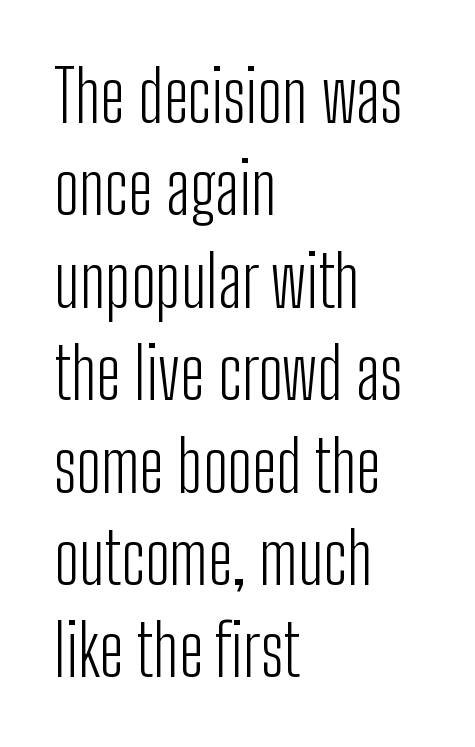
Q: Is the text bold? A: No.
Q: Is the text italic (slanted)? A: No, it is upright.
Q: Is the typeface a serif or a sans-serif typeface? A: Sans-serif.
Q: Is the text underlined? A: No.
Q: How is the paragraph aligned? A: Left-aligned.
Q: Is the spacing between letters normal or unusually wide? A: Normal.
Q: Is the spacing between lines tight, normal or loose? A: Normal.
Q: Width (condensed, normal, or wide)? A: Condensed.
Q: Stroke contrast? A: Low.
Q: x-height? A: Medium.
Q: Monospaced? A: No.
